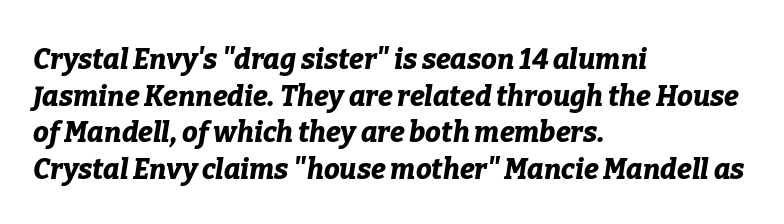
{"italic": "yes", "lean": "right", "slant_degrees": 9, "bold": "yes", "weight": "bold", "width": "normal", "stroke_contrast": "low", "x_height": "medium", "monospaced": "no", "underline": "no", "align": "left", "line_spacing": "normal", "line_spacing_ratio": 1.31, "letter_spacing": "normal", "letter_spacing_em": 0.0, "glyph_px": 28}
